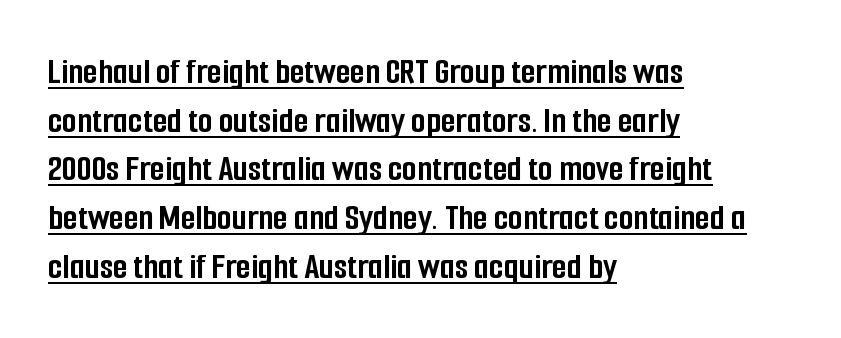
{"serif": "no", "italic": "no", "bold": "yes", "weight": "semibold", "width": "condensed", "stroke_contrast": "low", "x_height": "medium", "monospaced": "no", "underline": "yes", "align": "left", "line_spacing": "normal", "line_spacing_ratio": 1.28, "letter_spacing": "normal", "letter_spacing_em": 0.0, "glyph_px": 38}
